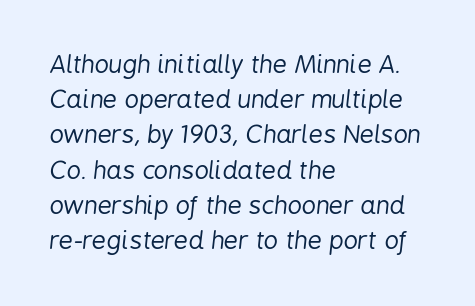
Nobody touched the tracking dial on this one. Lines of text with bare space underneath. Bold? No — there's no thickening of the strokes. The space between consecutive lines is moderate. All the whitespace from short lines collects on the right. You can tell it's italic because the verticals aren't actually vertical.
